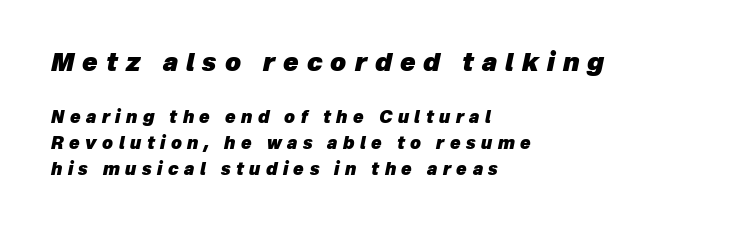
{"italic": "yes", "lean": "right", "slant_degrees": 12, "bold": "yes", "underline": "no", "align": "left", "line_spacing": "normal", "line_spacing_ratio": 1.53, "letter_spacing": "wide", "letter_spacing_em": 0.32, "larger_block": "first", "size_ratio": 1.47, "glyph_px": 25}
